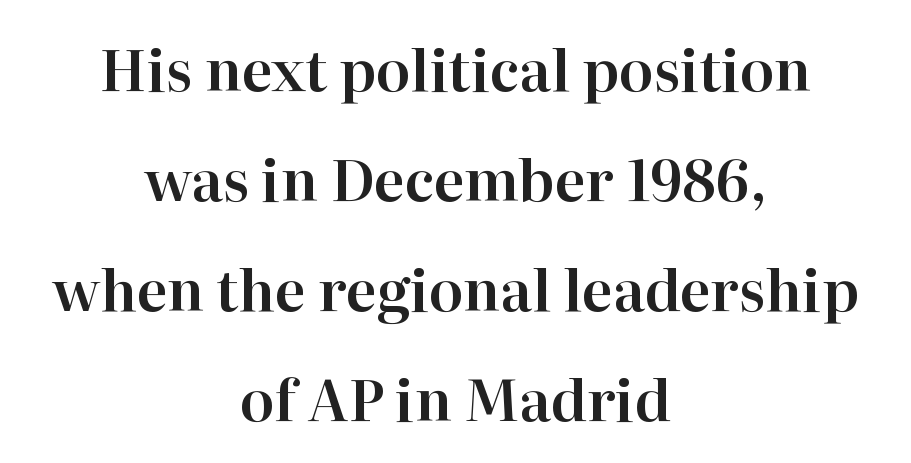
Q: Is the text italic (slanted)? A: No, it is upright.
Q: Is the typeface a serif or a sans-serif typeface? A: Serif.
Q: Is the text underlined? A: No.
Q: How is the paragraph aligned? A: Centered.
Q: Is the spacing between letters normal or unusually wide? A: Normal.
Q: Is the spacing between lines tight, normal or loose? A: Loose.
Q: Width (condensed, normal, or wide)? A: Normal.
Q: Stroke contrast? A: High.
Q: x-height? A: Medium.
Q: Monospaced? A: No.
